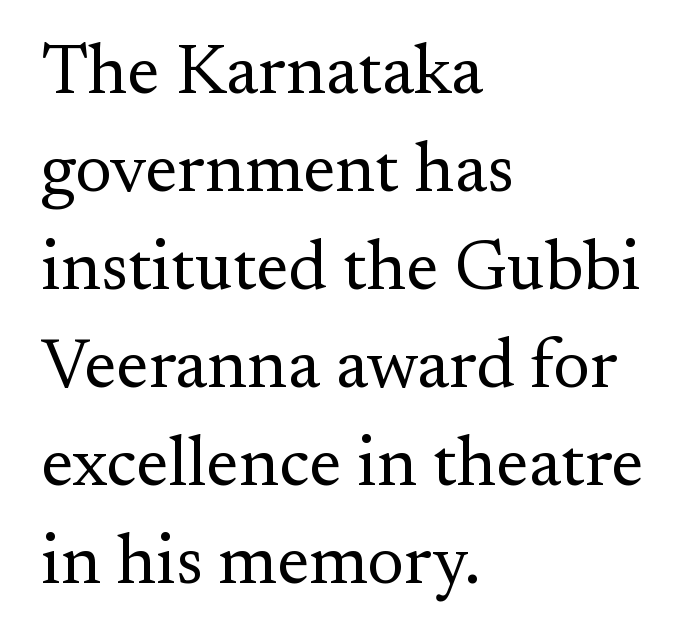
Q: Is the text bold? A: No.
Q: Is the text italic (slanted)? A: No, it is upright.
Q: Is the typeface a serif or a sans-serif typeface? A: Serif.
Q: Is the text underlined? A: No.
Q: How is the paragraph aligned? A: Left-aligned.
Q: Is the spacing between letters normal or unusually wide? A: Normal.
Q: Is the spacing between lines tight, normal or loose? A: Normal.
Q: Width (condensed, normal, or wide)? A: Normal.
Q: Stroke contrast? A: Medium.
Q: x-height? A: Small.
Q: Monospaced? A: No.
